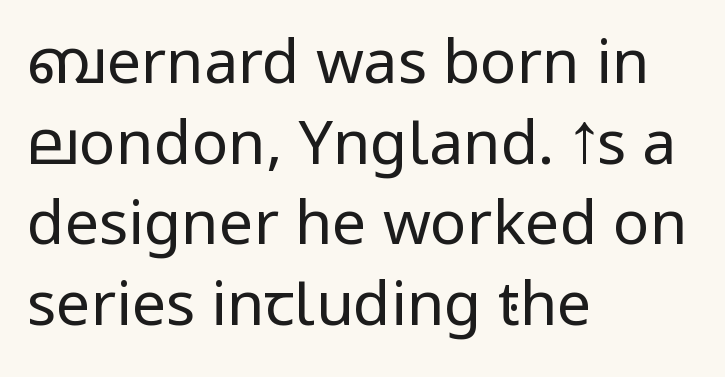
The image shows 61 px regular-weight, condensed sans-serif type, upright; set left-aligned, normal line spacing (1.32x), normal letter spacing, not underlined; low stroke contrast and a large x-height.
